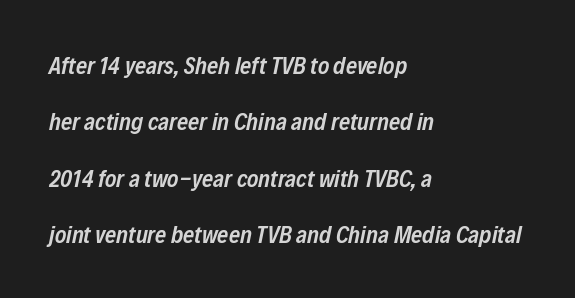
The glyphs have the mass of a demibold cut, below bold. The area under the type is left untouched. The glyphs look as if they've been sheared to an angle. In CSS terms this would be text-align: left. Between one letter and the next there's only the usual sliver of space. Interline gaps are noticeably wide in this sample.
